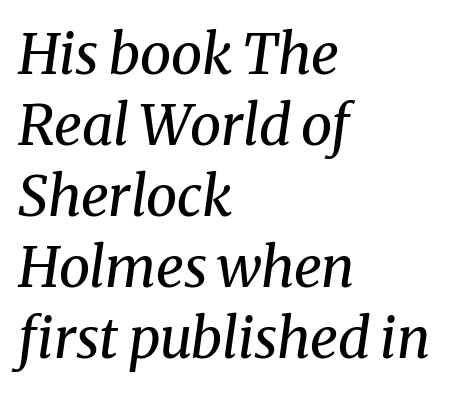
The image shows 56 px regular-weight serif type, italic (leaning right); set left-aligned, normal line spacing (1.27x), normal letter spacing, not underlined; medium stroke contrast and a medium x-height.
